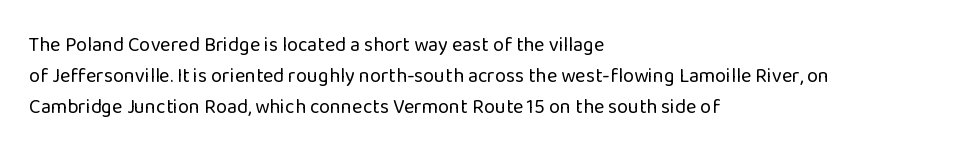
Q: Is the text bold? A: No.
Q: Is the text italic (slanted)? A: No, it is upright.
Q: Is the text underlined? A: No.
Q: How is the paragraph aligned? A: Left-aligned.
Q: Is the spacing between letters normal or unusually wide? A: Normal.
Q: Is the spacing between lines tight, normal or loose? A: Normal.
